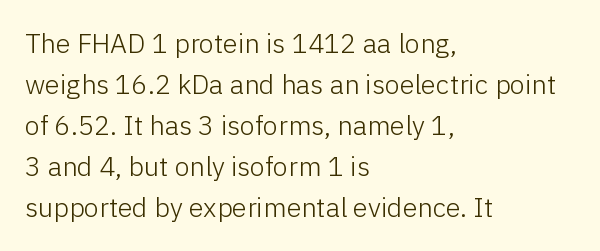
{"italic": "no", "bold": "no", "underline": "no", "align": "left", "line_spacing": "normal", "line_spacing_ratio": 1.52, "letter_spacing": "normal", "letter_spacing_em": 0.0, "glyph_px": 27}
